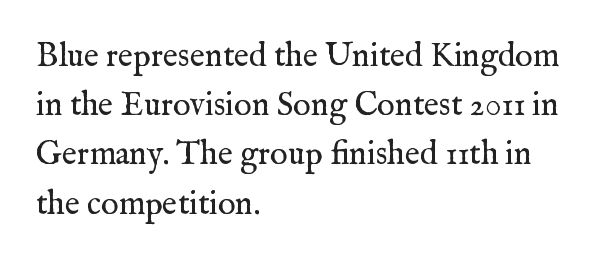
{"serif": "yes", "italic": "no", "bold": "no", "weight": "regular", "width": "normal", "stroke_contrast": "medium", "x_height": "medium", "monospaced": "no", "underline": "no", "align": "left", "line_spacing": "normal", "line_spacing_ratio": 1.49, "letter_spacing": "normal", "letter_spacing_em": 0.0, "glyph_px": 33}
